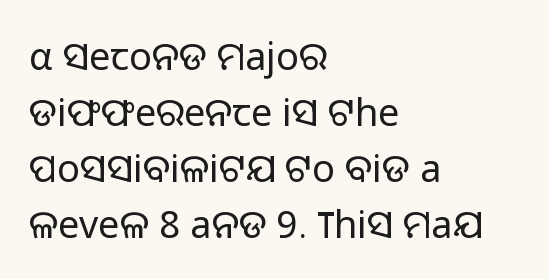
The image shows 38 px regular-weight sans-serif type, upright; set left-aligned, normal line spacing (1.47x), normal letter spacing, not underlined; low stroke contrast and a medium x-height.
